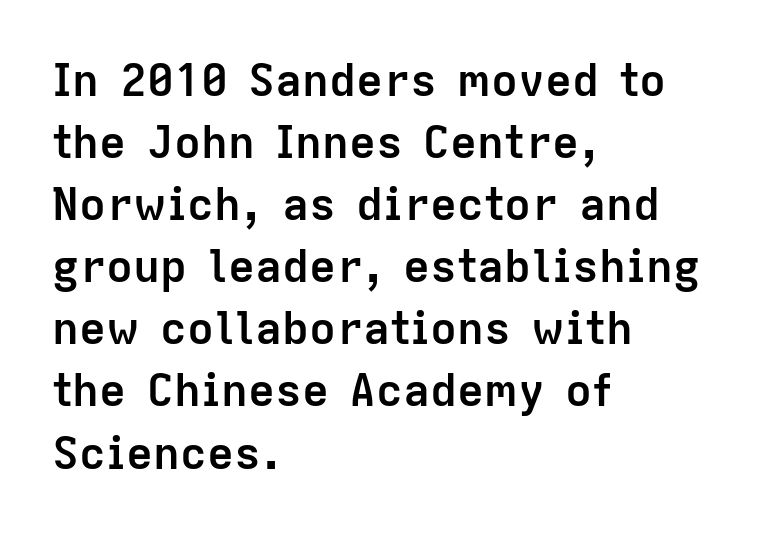
{"serif": "no", "italic": "no", "bold": "yes", "weight": "semibold", "width": "normal", "stroke_contrast": "low", "x_height": "medium", "monospaced": "no", "underline": "no", "align": "left", "line_spacing": "normal", "line_spacing_ratio": 1.38, "letter_spacing": "normal", "letter_spacing_em": 0.0, "glyph_px": 45}
